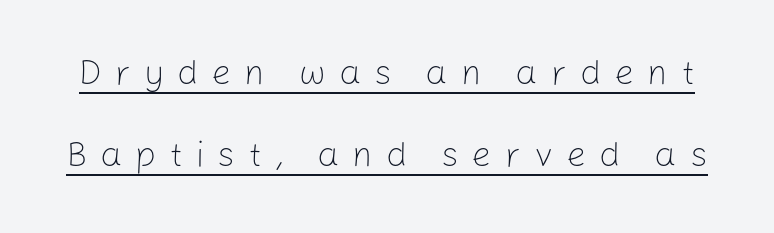
Q: Is the text bold? A: No.
Q: Is the text italic (slanted)? A: No, it is upright.
Q: Is the typeface a serif or a sans-serif typeface? A: Sans-serif.
Q: Is the text underlined? A: Yes.
Q: Is the spacing between letters normal or unusually wide? A: Unusually wide.
Q: Is the spacing between lines tight, normal or loose? A: Loose.
Q: Width (condensed, normal, or wide)? A: Normal.
Q: Stroke contrast? A: Low.
Q: x-height? A: Medium.
Q: Monospaced? A: No.
